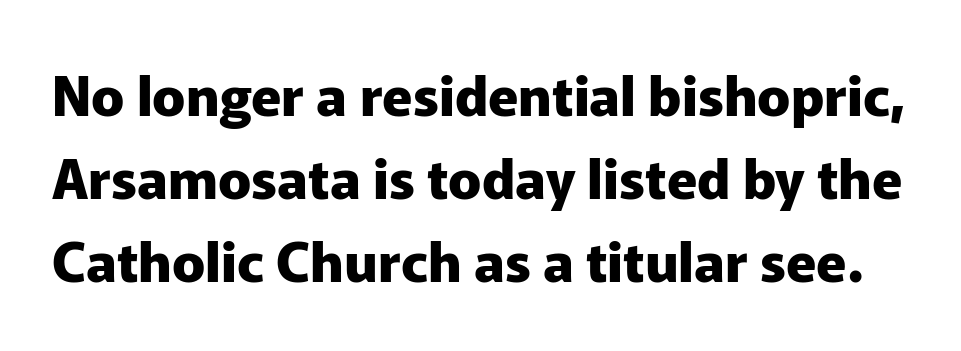
The image shows 55 px heavy sans-serif type, upright; set normal line spacing (1.51x), normal letter spacing, not underlined; low stroke contrast and a medium x-height.
